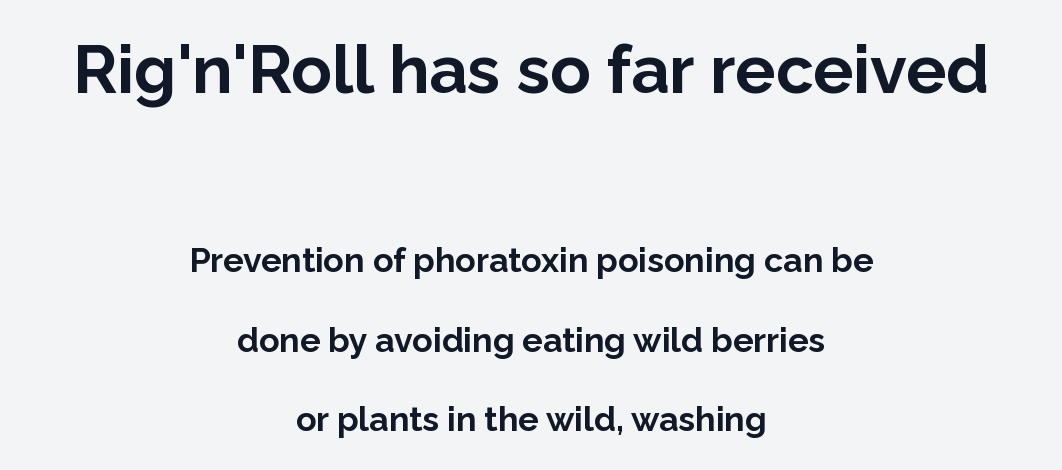
{"serif": "no", "italic": "no", "bold": "yes", "weight": "bold", "width": "normal", "stroke_contrast": "low", "x_height": "medium", "monospaced": "no", "underline": "no", "align": "center", "line_spacing": "loose", "line_spacing_ratio": 2.34, "letter_spacing": "normal", "letter_spacing_em": 0.0, "larger_block": "first", "size_ratio": 1.97, "glyph_px": 67}
